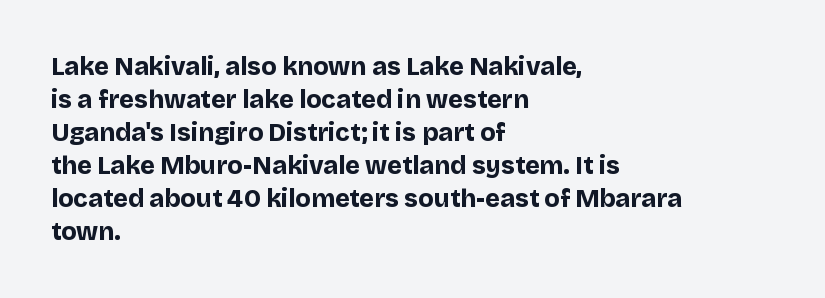
{"italic": "no", "bold": "yes", "underline": "no", "align": "left", "line_spacing": "normal", "line_spacing_ratio": 1.32, "letter_spacing": "normal", "letter_spacing_em": 0.0, "glyph_px": 25}
